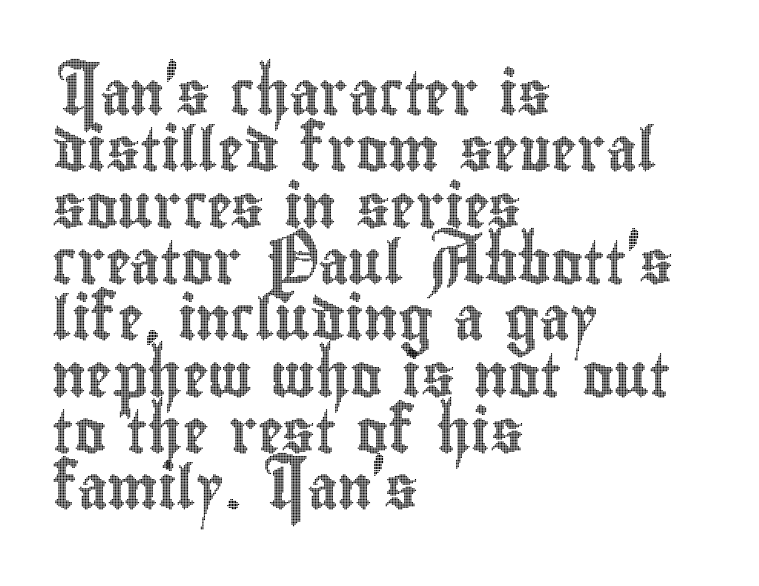
Has an underline been added? It has not. What stands out about the letter spacing? Nothing — it is the standard amount. Baseline-to-baseline distance is the conventional proportion of letter height. A typesetter would mark this as roman, not italic. In CSS terms this would be text-align: left.
